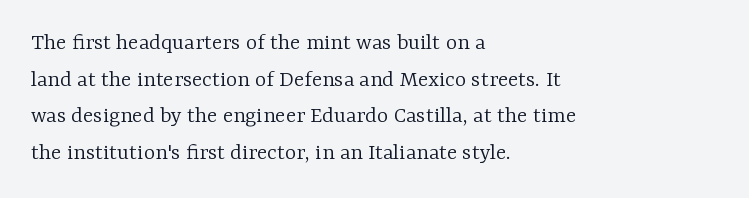
Q: Is the text bold? A: No.
Q: Is the text italic (slanted)? A: No, it is upright.
Q: Is the text underlined? A: No.
Q: How is the paragraph aligned? A: Left-aligned.
Q: Is the spacing between letters normal or unusually wide? A: Normal.
Q: Is the spacing between lines tight, normal or loose? A: Normal.
